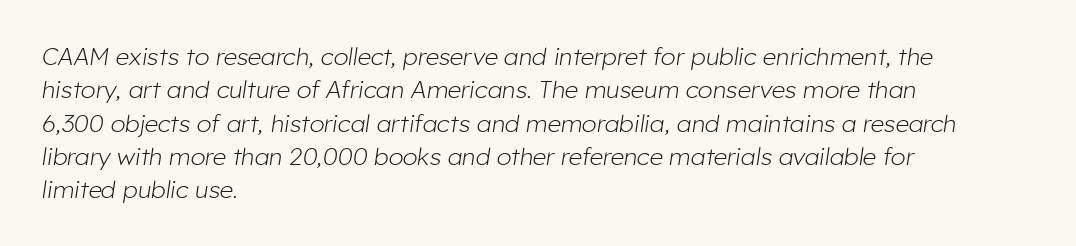
The passage is arranged the way most books set body copy — flush left. The strip under each line holds only bare page. The line-height multiplier appears to be the usual default. Rendered with sloped, italic letterforms. How are the letters spaced? Ordinarily, with no added tracking.
